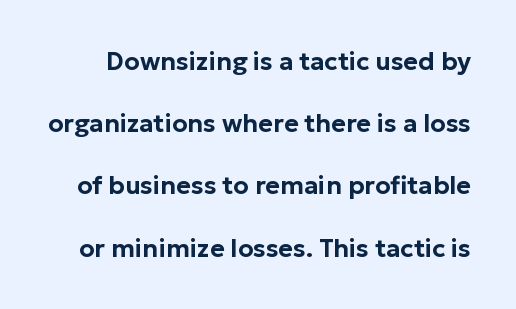
Notice the wide empty band between every row — that's loose leading. Students, note that the glyphs here touch the page at normal intervals. The space directly below the letters is spotless. The axis of the letterforms is exactly vertical.
